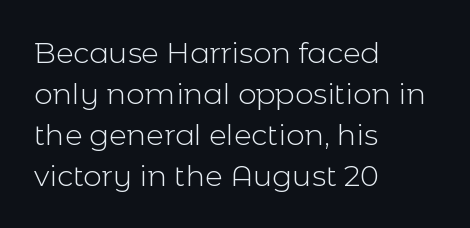
Q: Is the text bold? A: No.
Q: Is the text italic (slanted)? A: No, it is upright.
Q: Is the typeface a serif or a sans-serif typeface? A: Sans-serif.
Q: Is the text underlined? A: No.
Q: How is the paragraph aligned? A: Left-aligned.
Q: Is the spacing between letters normal or unusually wide? A: Normal.
Q: Is the spacing between lines tight, normal or loose? A: Normal.
Q: Width (condensed, normal, or wide)? A: Normal.
Q: x-height? A: Medium.
Q: Monospaced? A: No.
